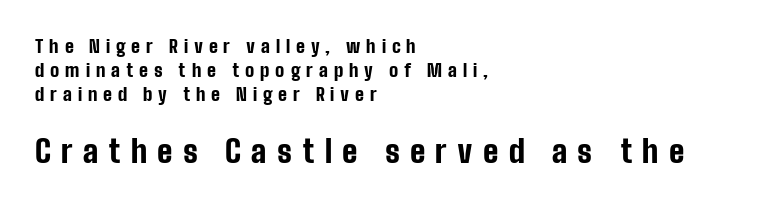
The face used here is proportionally spaced, like ordinary book or web type. Characters follow at a spacing far wider than the type designer built in. A typesetter would call this leading conventional body-copy spacing. The strip under each line holds only bare page.
